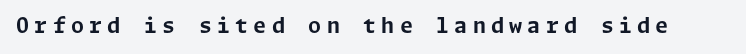
Q: Is the text bold? A: Yes.
Q: Is the text italic (slanted)? A: No, it is upright.
Q: Is the text underlined? A: No.
Q: Is the spacing between letters normal or unusually wide? A: Unusually wide.
